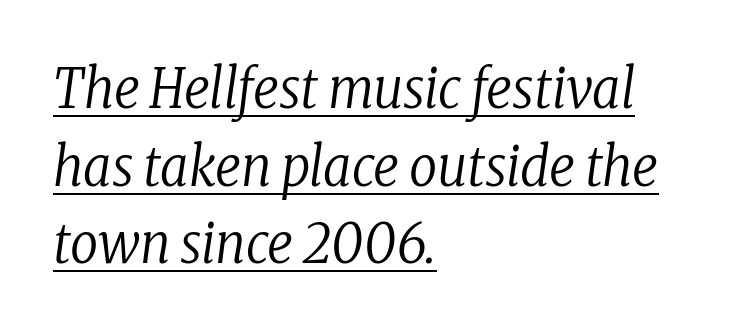
{"serif": "yes", "italic": "yes", "lean": "right", "slant_degrees": 8, "bold": "no", "weight": "regular", "width": "condensed", "stroke_contrast": "low", "x_height": "medium", "monospaced": "no", "underline": "yes", "align": "left", "line_spacing": "normal", "line_spacing_ratio": 1.41, "letter_spacing": "normal", "letter_spacing_em": 0.0, "glyph_px": 55}
